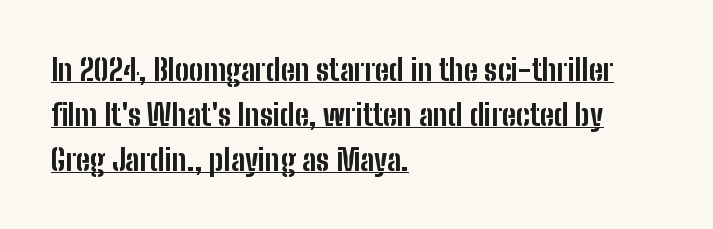
Q: Is the text bold? A: Yes.
Q: Is the text italic (slanted)? A: No, it is upright.
Q: Is the typeface a serif or a sans-serif typeface? A: Sans-serif.
Q: Is the text underlined? A: Yes.
Q: How is the paragraph aligned? A: Left-aligned.
Q: Is the spacing between letters normal or unusually wide? A: Normal.
Q: Is the spacing between lines tight, normal or loose? A: Normal.
Q: Width (condensed, normal, or wide)? A: Condensed.
Q: Stroke contrast? A: Low.
Q: x-height? A: Medium.
Q: Monospaced? A: No.
